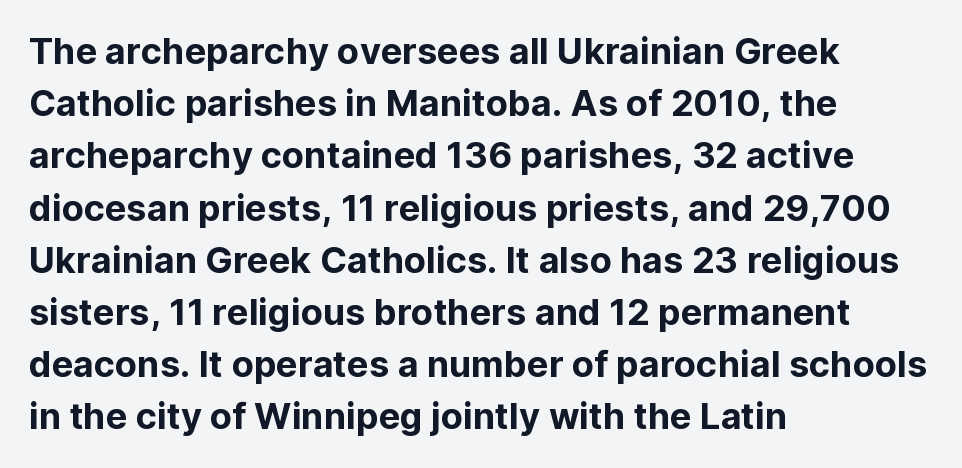
No extra tracking has been applied to these lines. These lines are composed in type without serifs. The vertical gap from one line to the next is medium. Is this a fixed-width face? No — the glyphs have proportional, varying widths. Italic: no, the glyphs are upright roman. The text block is weighted toward the left margin, trailing off unevenly rightward.
